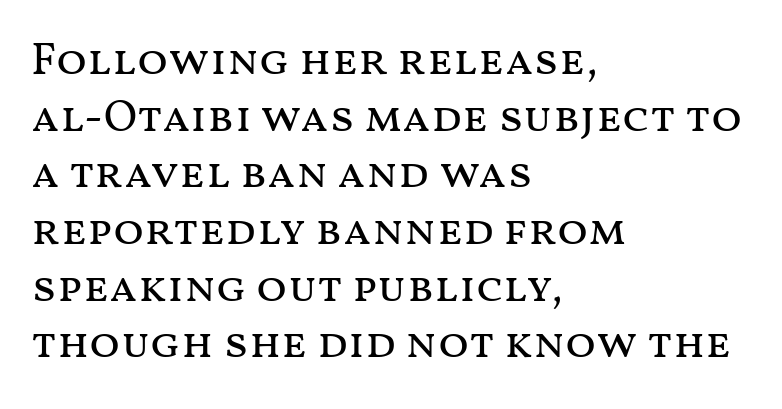
Horizontally, the lines are justified to the leading edge only. Here the glyphs are tracked normally, forming tight word shapes. The typeface has the unassuming heft of standard copy or less. Bare-footed words on every line.
